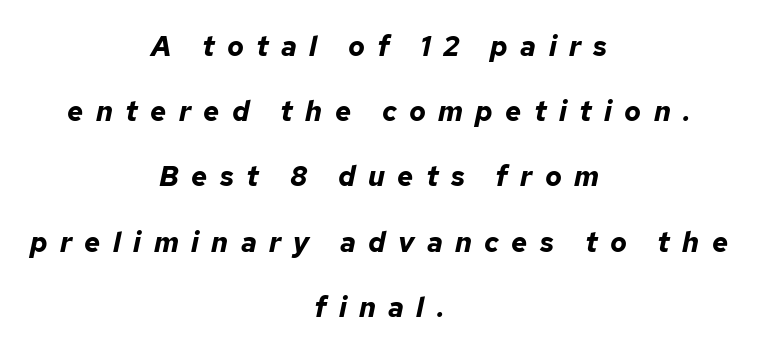
Q: Is the text bold? A: Yes.
Q: Is the text italic (slanted)? A: Yes, it leans right by about 12 degrees.
Q: Is the text underlined? A: No.
Q: How is the paragraph aligned? A: Centered.
Q: Is the spacing between letters normal or unusually wide? A: Unusually wide.
Q: Is the spacing between lines tight, normal or loose? A: Loose.
Q: Width (condensed, normal, or wide)? A: Normal.
Q: Stroke contrast? A: Low.
Q: x-height? A: Medium.
Q: Monospaced? A: No.
